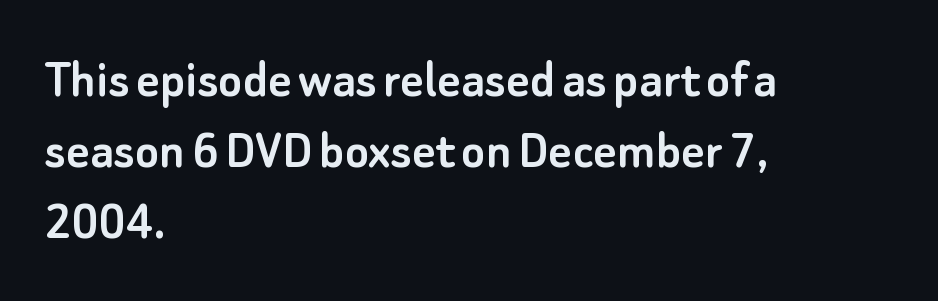
{"serif": "no", "italic": "no", "width": "normal", "stroke_contrast": "low", "x_height": "small", "monospaced": "no", "underline": "no", "align": "left", "line_spacing": "normal", "line_spacing_ratio": 1.27, "letter_spacing": "normal", "letter_spacing_em": 0.0, "glyph_px": 56}
